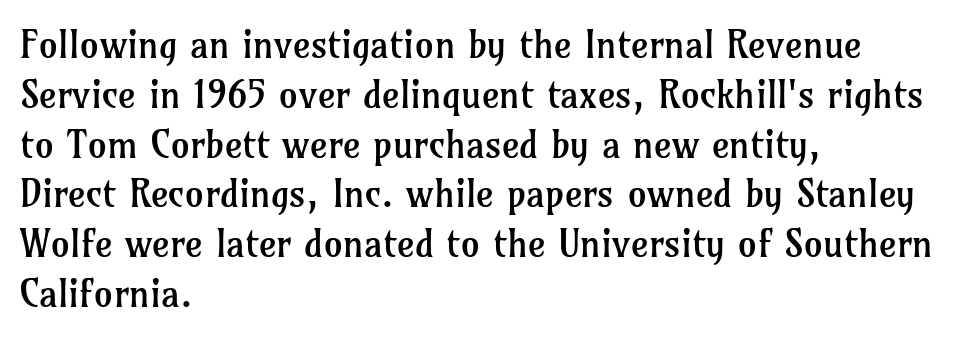
The image shows 38 px regular-weight serif type, upright; set left-aligned, normal line spacing (1.31x), normal letter spacing, not underlined; low stroke contrast and a medium x-height.
